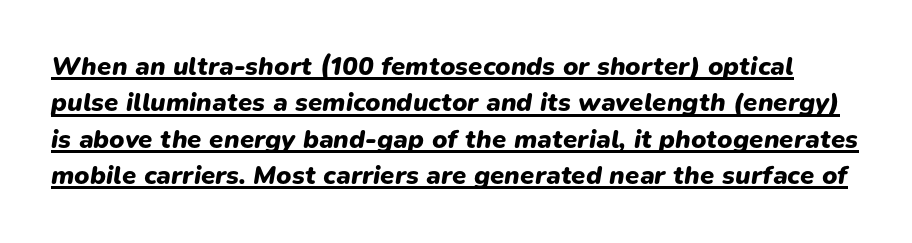
{"italic": "yes", "lean": "right", "slant_degrees": 9, "bold": "yes", "underline": "yes", "line_spacing": "normal", "line_spacing_ratio": 1.4, "letter_spacing": "normal", "letter_spacing_em": 0.0, "glyph_px": 26}
